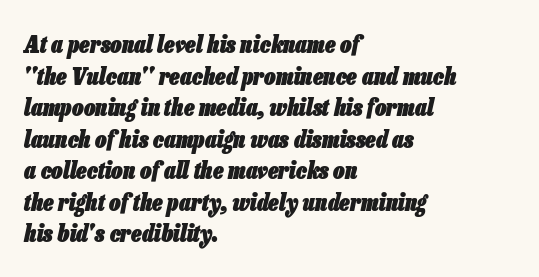
In CSS terms this would be text-align: left. These words are printed bold, with thick strokes throughout. You can tell it's italic because the verticals aren't actually vertical. The rendering keeps characters at their native spacing.
